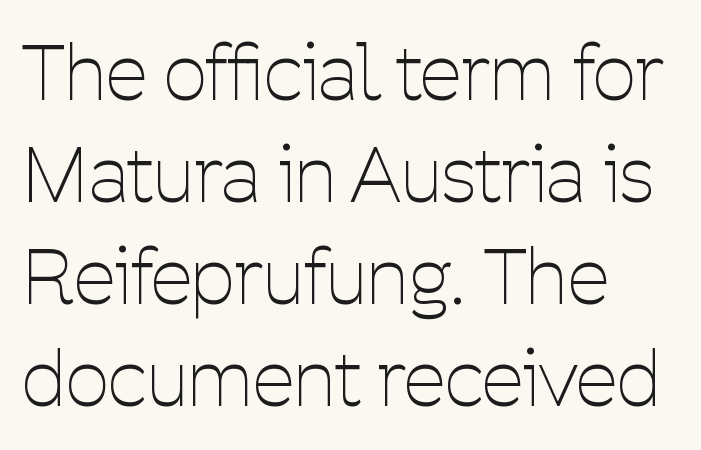
Q: Is the text bold? A: No.
Q: Is the text italic (slanted)? A: No, it is upright.
Q: Is the typeface a serif or a sans-serif typeface? A: Sans-serif.
Q: Is the text underlined? A: No.
Q: How is the paragraph aligned? A: Left-aligned.
Q: Is the spacing between letters normal or unusually wide? A: Normal.
Q: Is the spacing between lines tight, normal or loose? A: Normal.
Q: Width (condensed, normal, or wide)? A: Condensed.
Q: Stroke contrast? A: Low.
Q: x-height? A: Medium.
Q: Monospaced? A: No.
